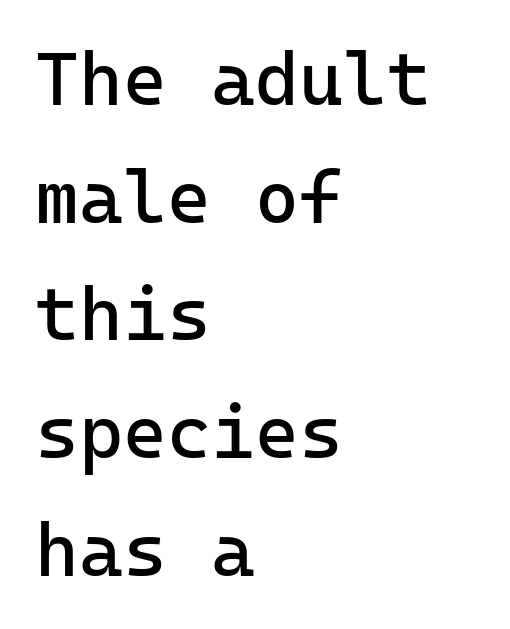
Q: Is the text bold? A: No.
Q: Is the text italic (slanted)? A: No, it is upright.
Q: Is the typeface a serif or a sans-serif typeface? A: Sans-serif.
Q: Is the text underlined? A: No.
Q: How is the paragraph aligned? A: Left-aligned.
Q: Is the spacing between letters normal or unusually wide? A: Normal.
Q: Is the spacing between lines tight, normal or loose? A: Normal.
Q: Width (condensed, normal, or wide)? A: Normal.
Q: Stroke contrast? A: Low.
Q: x-height? A: Medium.
Q: Monospaced? A: Yes.
